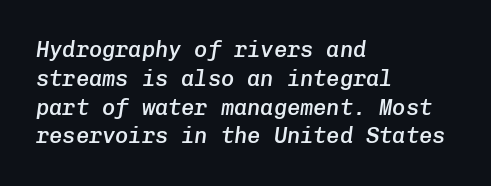
{"italic": "yes", "lean": "right", "slant_degrees": 8, "bold": "semi", "underline": "no", "align": "left", "line_spacing": "normal", "line_spacing_ratio": 1.31, "letter_spacing": "normal", "letter_spacing_em": 0.0, "glyph_px": 22}
